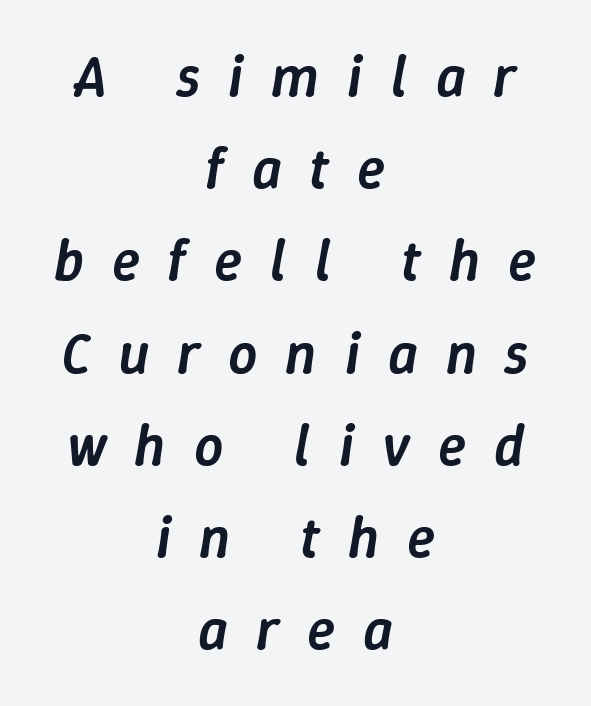
The image shows 58 px semibold type, italic (leaning right); set centered, normal line spacing (1.59x), unusually wide letter spacing (+0.48 em), not underlined; low stroke contrast and a medium x-height.
